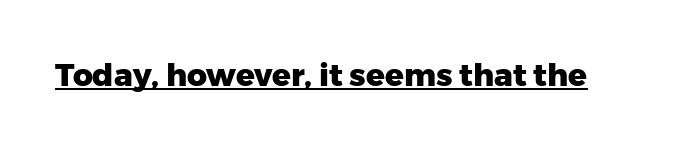
The image shows 31 px heavy sans-serif type, upright; set normal letter spacing, underlined; low stroke contrast and a medium x-height.
